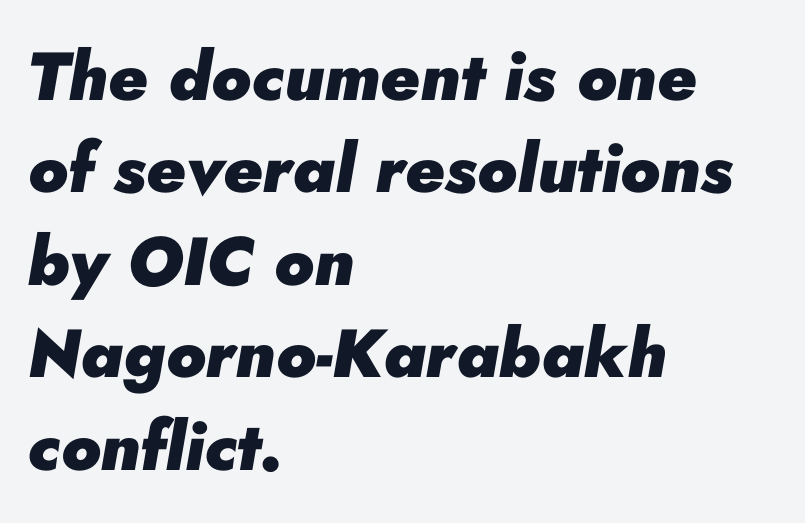
The image shows 68 px heavy type, italic (leaning right); set left-aligned, normal line spacing (1.36x), normal letter spacing, not underlined; low stroke contrast and a small x-height.
